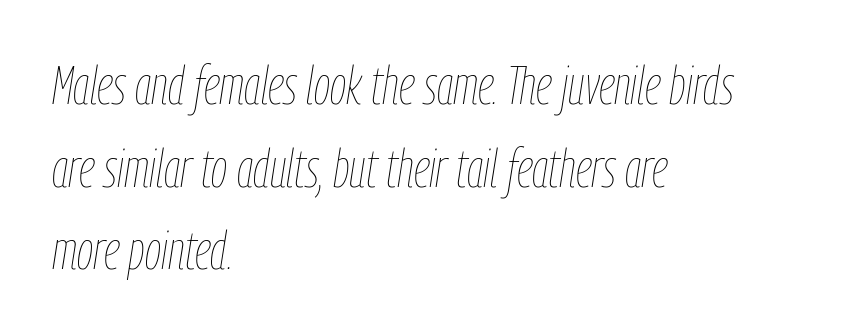
Q: Is the text bold? A: No.
Q: Is the text italic (slanted)? A: Yes, it leans right by about 9 degrees.
Q: Is the text underlined? A: No.
Q: How is the paragraph aligned? A: Left-aligned.
Q: Is the spacing between letters normal or unusually wide? A: Normal.
Q: Is the spacing between lines tight, normal or loose? A: Normal.
Q: Width (condensed, normal, or wide)? A: Condensed.
Q: Stroke contrast? A: Low.
Q: x-height? A: Medium.
Q: Monospaced? A: No.
